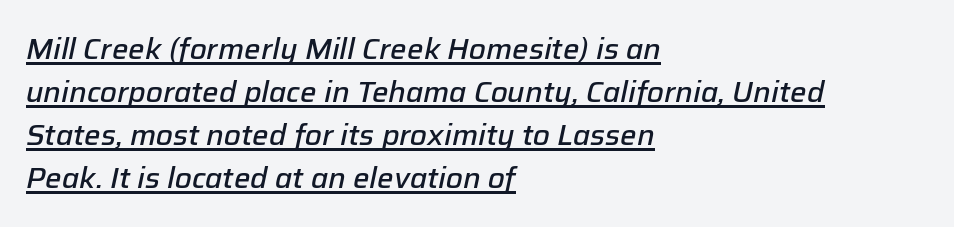
{"italic": "yes", "lean": "right", "slant_degrees": 12, "bold": "semi", "weight": "semibold", "width": "normal", "stroke_contrast": "low", "x_height": "medium", "monospaced": "no", "underline": "yes", "align": "left", "line_spacing": "normal", "line_spacing_ratio": 1.48, "letter_spacing": "normal", "letter_spacing_em": 0.0, "glyph_px": 29}
